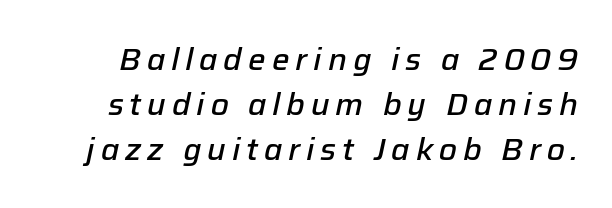
Q: Is the text bold? A: Semi-bold.
Q: Is the text italic (slanted)? A: Yes, it leans right by about 12 degrees.
Q: Is the text underlined? A: No.
Q: Is the spacing between lines tight, normal or loose? A: Normal.
Q: Width (condensed, normal, or wide)? A: Normal.
Q: Stroke contrast? A: Low.
Q: x-height? A: Medium.
Q: Monospaced? A: No.
